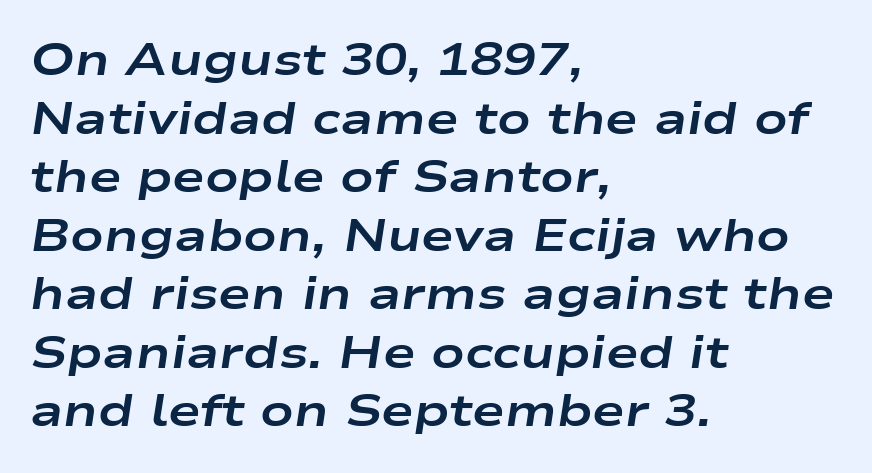
{"italic": "yes", "lean": "right", "slant_degrees": 9, "bold": "yes", "weight": "bold", "width": "wide", "stroke_contrast": "low", "x_height": "medium", "monospaced": "no", "underline": "no", "align": "left", "line_spacing": "normal", "line_spacing_ratio": 1.33, "letter_spacing": "normal", "letter_spacing_em": 0.0, "glyph_px": 44}
